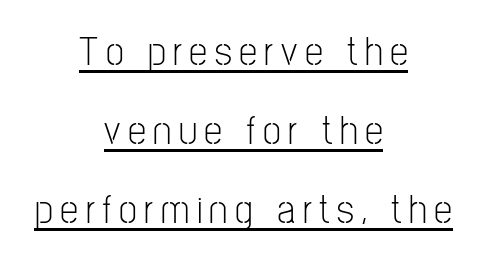
Q: Is the text bold? A: No.
Q: Is the text italic (slanted)? A: No, it is upright.
Q: Is the typeface a serif or a sans-serif typeface? A: Sans-serif.
Q: Is the text underlined? A: Yes.
Q: How is the paragraph aligned? A: Centered.
Q: Is the spacing between lines tight, normal or loose? A: Loose.
Q: Width (condensed, normal, or wide)? A: Condensed.
Q: Stroke contrast? A: Low.
Q: x-height? A: Medium.
Q: Monospaced? A: No.
